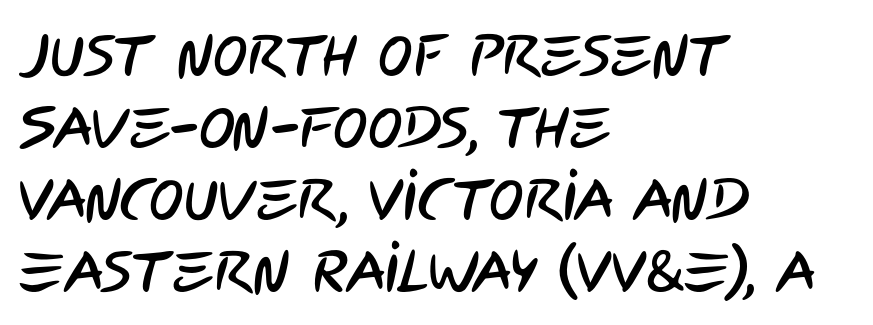
The image shows 58 px condensed sans-serif type; set left-aligned, line spacing 1.24x, normal letter spacing, not underlined; low stroke contrast and a large x-height.
